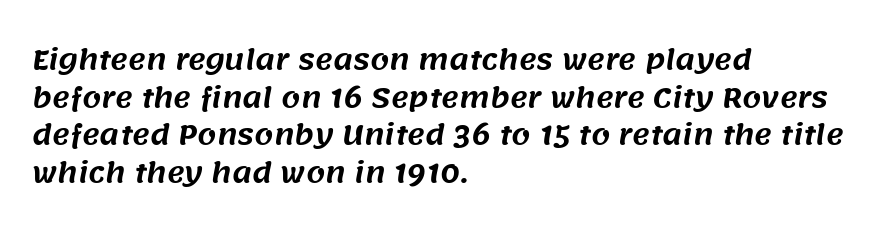
Q: Is the text underlined? A: No.
Q: How is the paragraph aligned? A: Left-aligned.
Q: Is the spacing between letters normal or unusually wide? A: Normal.
Q: Is the spacing between lines tight, normal or loose? A: Normal.
